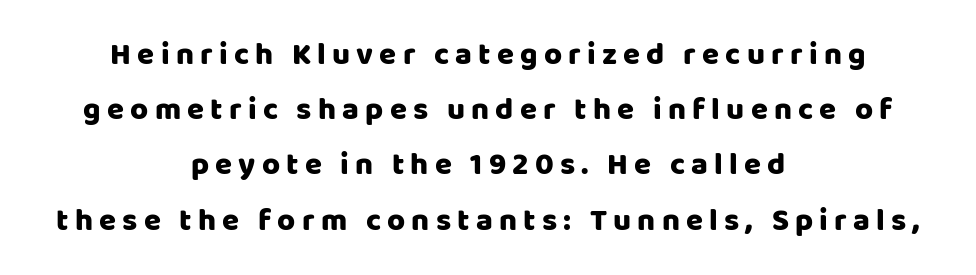
{"serif": "no", "italic": "no", "width": "normal", "stroke_contrast": "low", "x_height": "large", "monospaced": "no", "underline": "no", "align": "center", "line_spacing_ratio": 1.78, "letter_spacing": "wide", "letter_spacing_em": 0.2, "glyph_px": 31}
